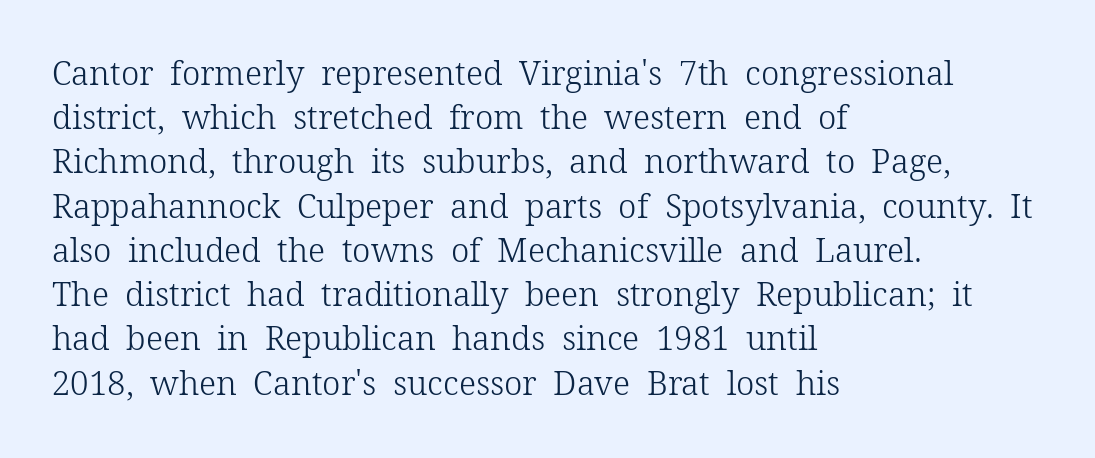
Q: Is the text bold? A: No.
Q: Is the text italic (slanted)? A: No, it is upright.
Q: Is the typeface a serif or a sans-serif typeface? A: Serif.
Q: Is the text underlined? A: No.
Q: How is the paragraph aligned? A: Left-aligned.
Q: Is the spacing between letters normal or unusually wide? A: Normal.
Q: Is the spacing between lines tight, normal or loose? A: Normal.
Q: Width (condensed, normal, or wide)? A: Normal.
Q: Stroke contrast? A: Low.
Q: x-height? A: Medium.
Q: Monospaced? A: No.
